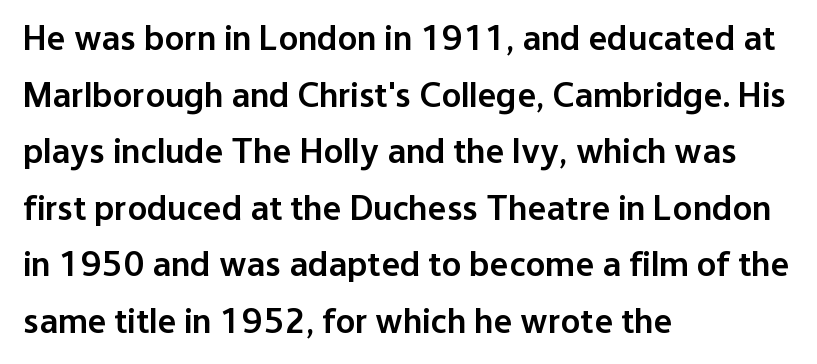
{"serif": "no", "italic": "no", "bold": "semi", "weight": "semibold", "width": "normal", "stroke_contrast": "low", "x_height": "medium", "monospaced": "no", "underline": "no", "align": "left", "line_spacing": "normal", "line_spacing_ratio": 1.57, "letter_spacing": "normal", "letter_spacing_em": 0.0, "glyph_px": 36}
